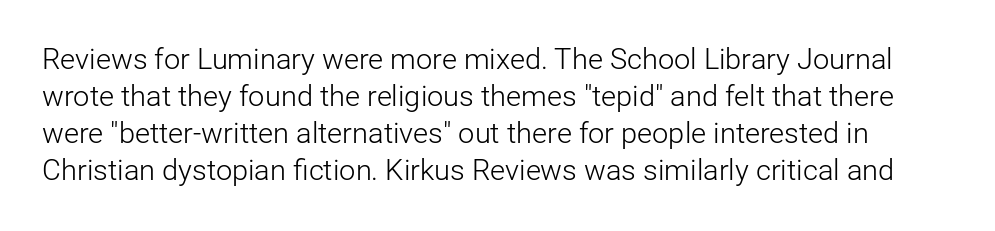
{"serif": "no", "italic": "no", "bold": "no", "weight": "light", "width": "normal", "stroke_contrast": "low", "x_height": "medium", "monospaced": "no", "underline": "no", "line_spacing": "normal", "line_spacing_ratio": 1.28, "letter_spacing": "normal", "letter_spacing_em": 0.0, "glyph_px": 29}
